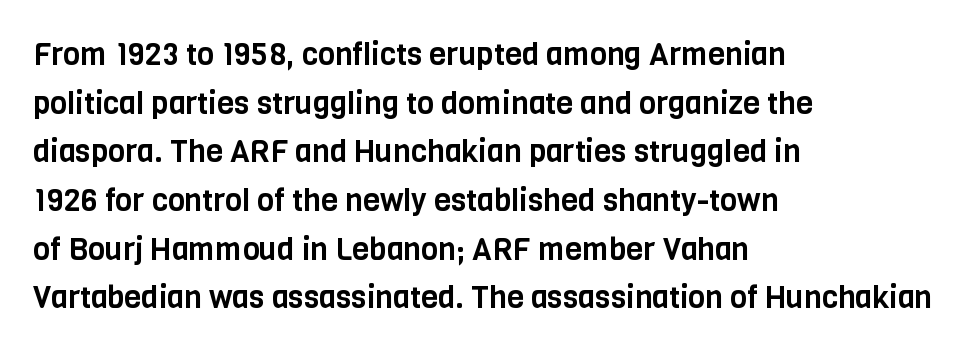
{"serif": "no", "italic": "no", "width": "condensed", "stroke_contrast": "low", "x_height": "large", "monospaced": "no", "underline": "no", "align": "left", "line_spacing": "normal", "line_spacing_ratio": 1.57, "letter_spacing": "normal", "letter_spacing_em": 0.0, "glyph_px": 31}
